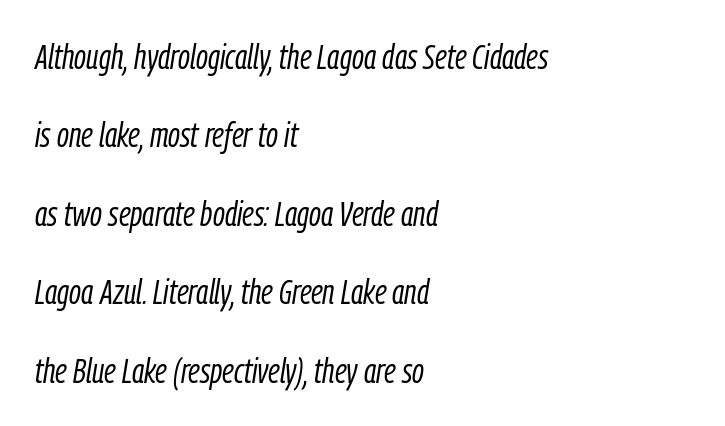
The image shows 35 px light, condensed type, italic (leaning right); set left-aligned, loose line spacing (2.24x), normal letter spacing, not underlined; low stroke contrast and a medium x-height.
